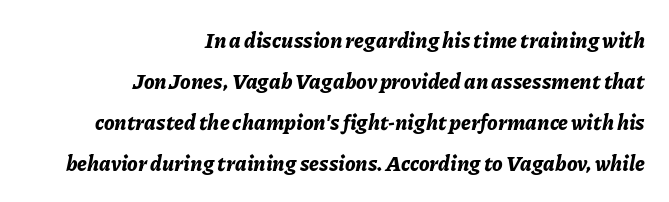
Q: Is the text bold? A: Yes.
Q: Is the text italic (slanted)? A: Yes, it leans right by about 11 degrees.
Q: Is the text underlined? A: No.
Q: How is the paragraph aligned? A: Right-aligned.
Q: Is the spacing between letters normal or unusually wide? A: Normal.
Q: Is the spacing between lines tight, normal or loose? A: Loose.
